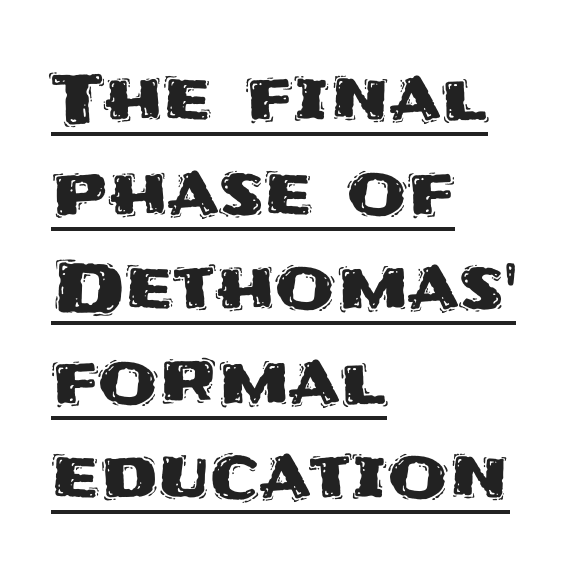
Q: Is the text italic (slanted)? A: No, it is upright.
Q: Is the typeface a serif or a sans-serif typeface? A: Sans-serif.
Q: Is the text underlined? A: Yes.
Q: How is the paragraph aligned? A: Left-aligned.
Q: Is the spacing between letters normal or unusually wide? A: Normal.
Q: Is the spacing between lines tight, normal or loose? A: Normal.
Q: Width (condensed, normal, or wide)? A: Normal.
Q: Stroke contrast? A: Medium.
Q: x-height? A: Large.
Q: Monospaced? A: No.
